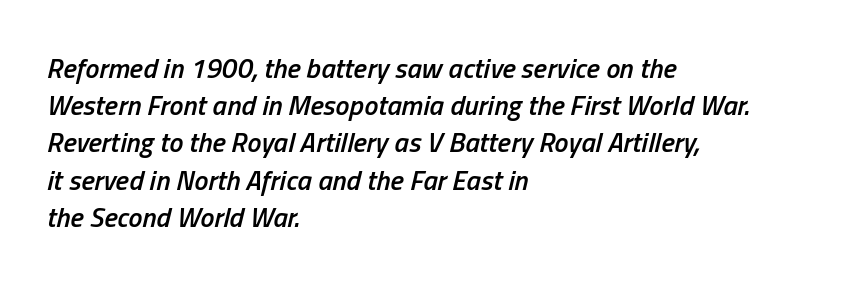
The image shows 28 px semibold, condensed type, italic (leaning right); set left-aligned, normal line spacing (1.33x), normal letter spacing, not underlined; low stroke contrast and a medium x-height.
